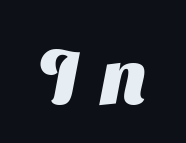
{"serif": "no", "bold": "yes", "weight": "heavy", "width": "normal", "stroke_contrast": "medium", "x_height": "medium", "monospaced": "no", "underline": "no", "letter_spacing": "wide", "letter_spacing_em": 0.27, "glyph_px": 75}
